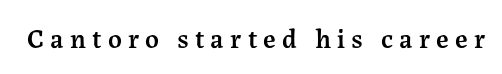
Q: Is the text bold? A: Semi-bold.
Q: Is the text italic (slanted)? A: No, it is upright.
Q: Is the text underlined? A: No.
Q: Is the spacing between letters normal or unusually wide? A: Unusually wide.
